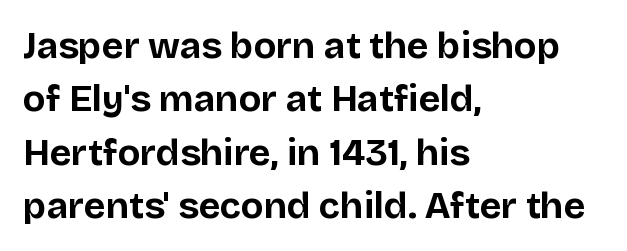
Q: Is the text bold? A: Yes.
Q: Is the text italic (slanted)? A: No, it is upright.
Q: Is the typeface a serif or a sans-serif typeface? A: Sans-serif.
Q: Is the text underlined? A: No.
Q: How is the paragraph aligned? A: Left-aligned.
Q: Is the spacing between letters normal or unusually wide? A: Normal.
Q: Is the spacing between lines tight, normal or loose? A: Normal.
Q: Width (condensed, normal, or wide)? A: Normal.
Q: Stroke contrast? A: Low.
Q: x-height? A: Large.
Q: Monospaced? A: No.
